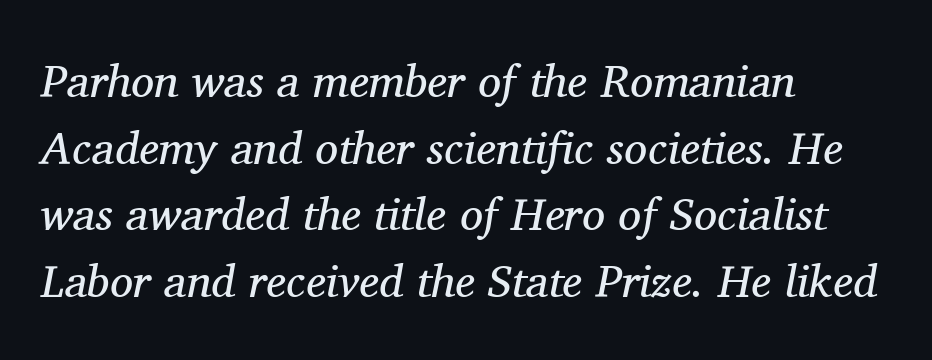
Default kerning and tracking; the words read as compact shapes. The typeface chosen for these lines features serifs. Students, observe: this is what conventionally led text looks like. Words float on clear page, feet unadorned. The axis of the letterforms is tilted away from vertical.
